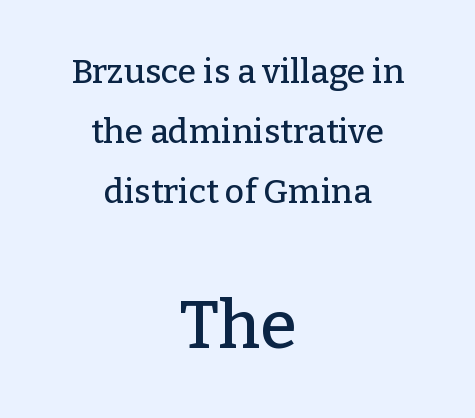
{"serif": "yes", "italic": "no", "width": "normal", "stroke_contrast": "low", "x_height": "medium", "monospaced": "no", "underline": "no", "align": "center", "line_spacing_ratio": 1.77, "letter_spacing": "normal", "letter_spacing_em": 0.0, "larger_block": "second", "size_ratio": 1.97, "glyph_px": 67}
